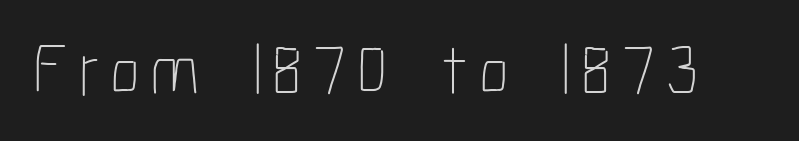
Weight: in the light-to-regular range. Posture: vertical. Proportional: the letters do not fall into vertical columns. Lines of text with bare space underneath.
